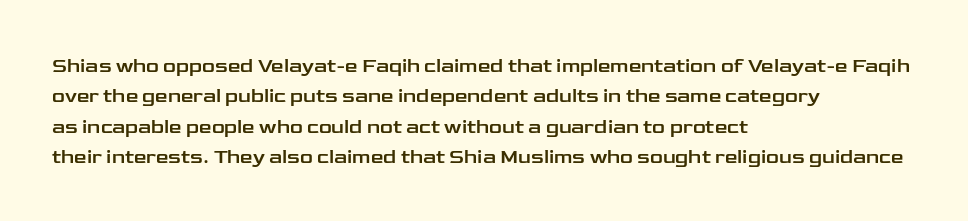
Q: Is the text italic (slanted)? A: No, it is upright.
Q: Is the text underlined? A: No.
Q: How is the paragraph aligned? A: Left-aligned.
Q: Is the spacing between letters normal or unusually wide? A: Normal.
Q: Is the spacing between lines tight, normal or loose? A: Normal.
